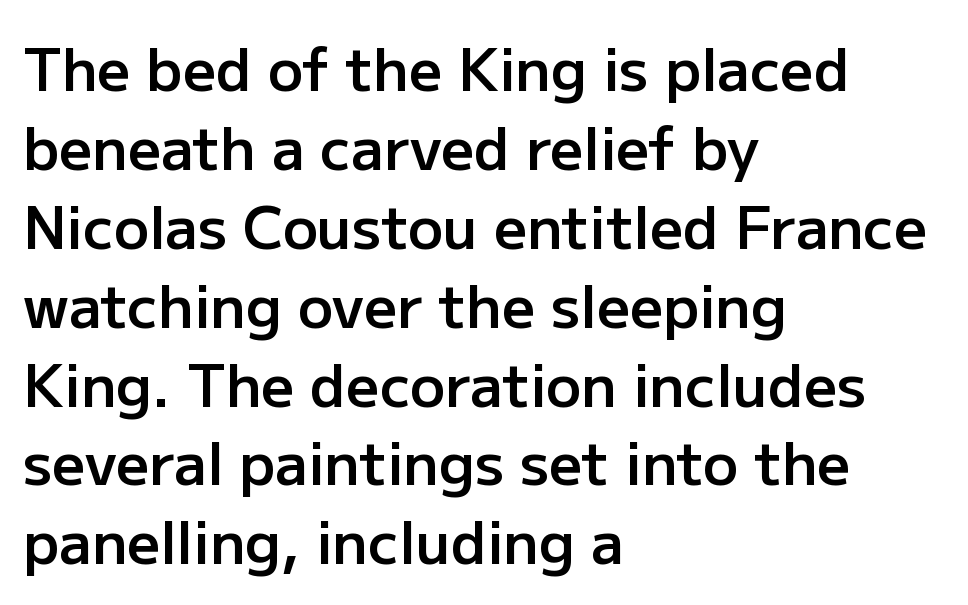
The image shows 58 px semibold sans-serif type, upright; set left-aligned, normal line spacing (1.36x), normal letter spacing, not underlined; low stroke contrast and a medium x-height.
